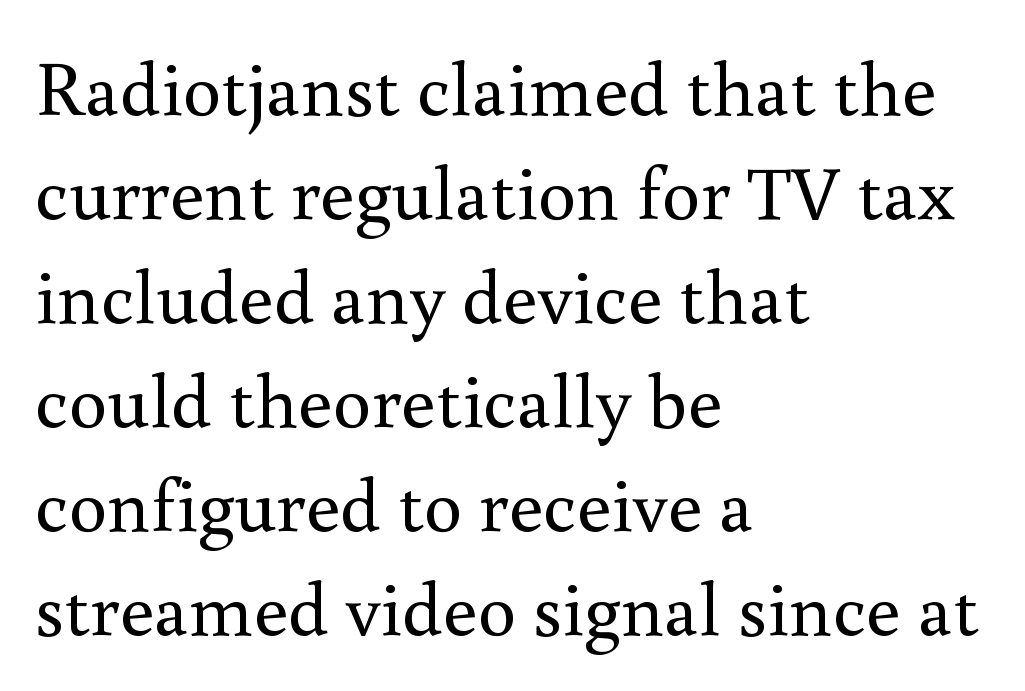
The image shows 77 px regular-weight serif type, upright; set left-aligned, normal line spacing (1.35x), normal letter spacing, not underlined; medium stroke contrast and a small x-height.
